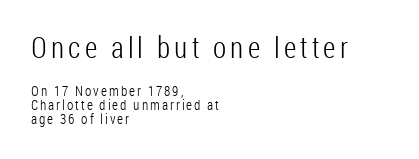
The image shows 29 px light, condensed sans-serif type, upright; set left-aligned, tight line spacing (0.99x), not underlined; the first (top) block is 2.07x larger; low stroke contrast and a medium x-height.
